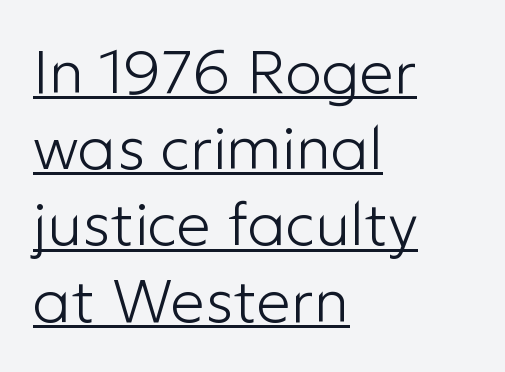
The block of text has a typical density, with ordinary space between rows. This rendering employs a face without finishing strokes, i.e., a sans-serif. Think of a printed novel: that variable character pitch is what you see here. The rendering keeps characters at their native spacing. Tall strokes in this sample are plumb rather than angled. Compared with a centered layout, this one pins lines to the left instead.
